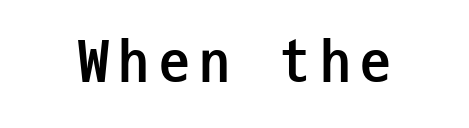
Fixed-width glyphs throughout — classic coding-font behaviour. Vertical strokes here are truly vertical. A full-strength bold gives these letters their thick strokes. Nothing sits at the stroke ends, so this counts as sans-serif. Lines of text with bare space underneath.
